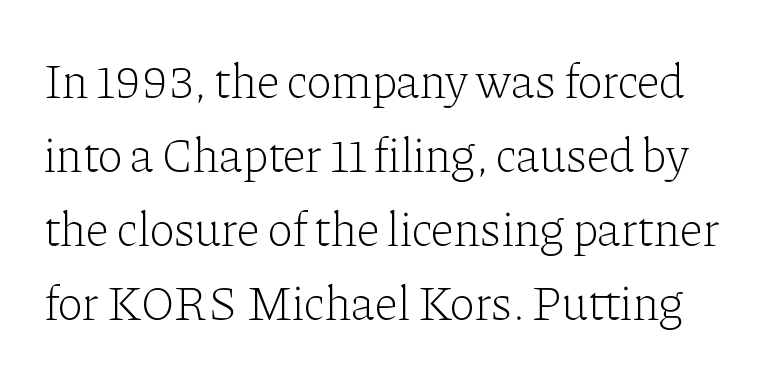
{"serif": "yes", "italic": "no", "bold": "no", "weight": "light", "width": "normal", "stroke_contrast": "low", "x_height": "medium", "monospaced": "no", "underline": "no", "line_spacing": "normal", "line_spacing_ratio": 1.54, "letter_spacing": "normal", "letter_spacing_em": 0.0, "glyph_px": 48}
